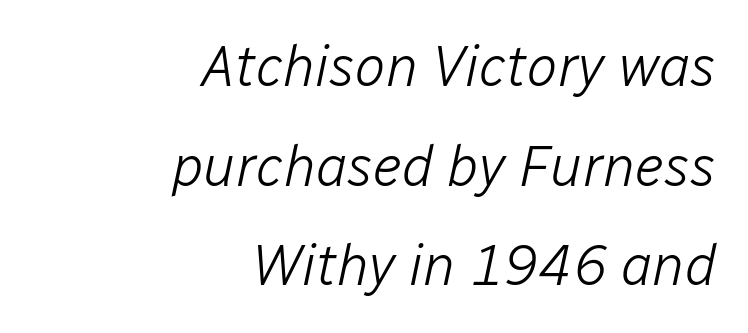
The image shows 57 px light type, italic (leaning right); set right-aligned, line spacing 1.75x, normal letter spacing, not underlined; low stroke contrast and a medium x-height.
